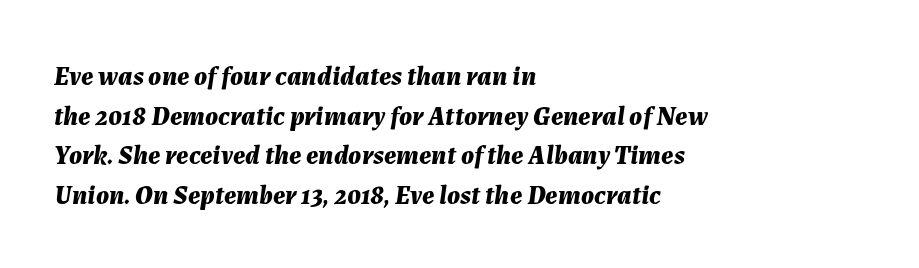
{"italic": "yes", "lean": "right", "slant_degrees": 7, "bold": "yes", "underline": "no", "align": "left", "line_spacing": "normal", "line_spacing_ratio": 1.47, "letter_spacing": "normal", "letter_spacing_em": 0.0, "glyph_px": 27}
